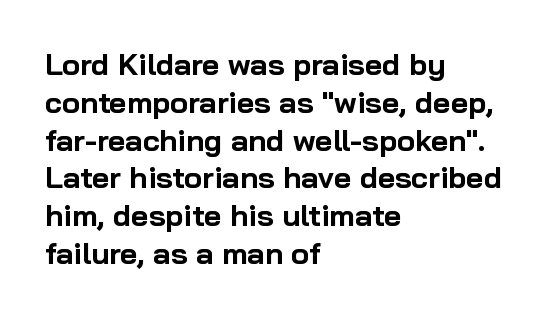
The rendering uses natural spacing where letterforms have individual widths. The glyphs have the mass of a bold cut. The letters stand upright; this is a roman face. Line spacing here is normal.
